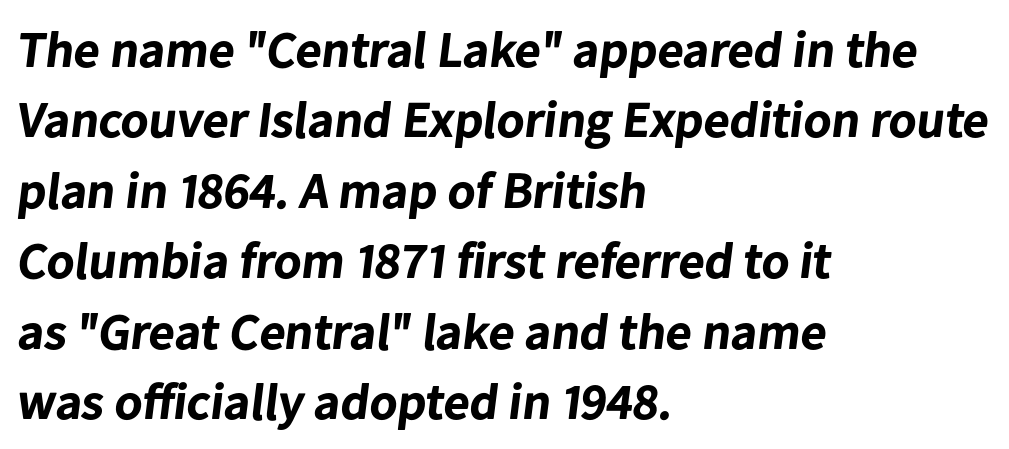
Q: Is the text bold? A: Yes.
Q: Is the typeface a serif or a sans-serif typeface? A: Sans-serif.
Q: Is the text underlined? A: No.
Q: How is the paragraph aligned? A: Left-aligned.
Q: Is the spacing between letters normal or unusually wide? A: Normal.
Q: Is the spacing between lines tight, normal or loose? A: Normal.
Q: Width (condensed, normal, or wide)? A: Normal.
Q: Stroke contrast? A: Low.
Q: x-height? A: Medium.
Q: Monospaced? A: No.
